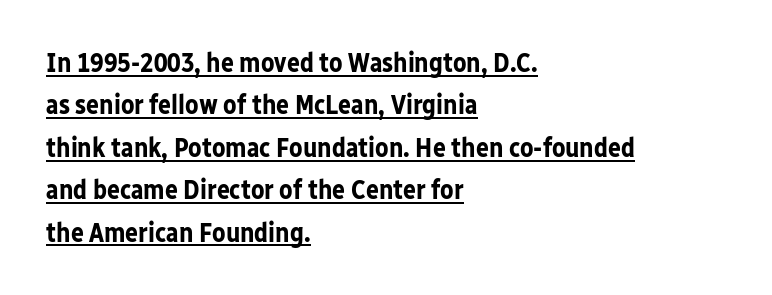
{"italic": "no", "bold": "yes", "underline": "yes", "align": "left", "line_spacing": "normal", "line_spacing_ratio": 1.57, "letter_spacing": "normal", "letter_spacing_em": 0.0, "glyph_px": 27}
